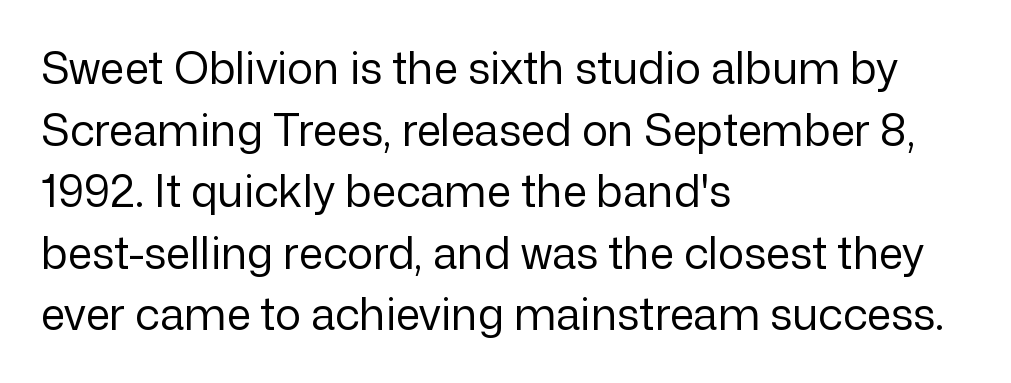
{"serif": "no", "italic": "no", "bold": "no", "weight": "regular", "width": "normal", "stroke_contrast": "low", "x_height": "medium", "monospaced": "no", "underline": "no", "align": "left", "line_spacing": "normal", "line_spacing_ratio": 1.4, "letter_spacing": "normal", "letter_spacing_em": 0.0, "glyph_px": 44}
